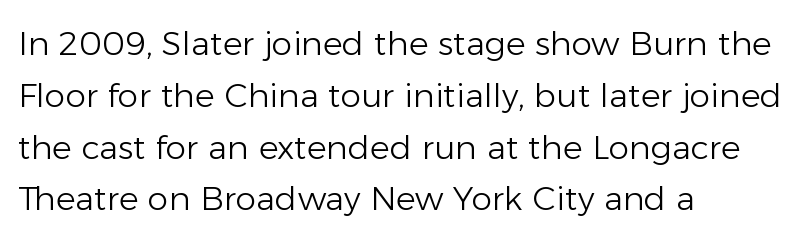
Q: Is the text bold? A: No.
Q: Is the text italic (slanted)? A: No, it is upright.
Q: Is the typeface a serif or a sans-serif typeface? A: Sans-serif.
Q: Is the text underlined? A: No.
Q: How is the paragraph aligned? A: Left-aligned.
Q: Is the spacing between letters normal or unusually wide? A: Normal.
Q: Is the spacing between lines tight, normal or loose? A: Normal.
Q: Width (condensed, normal, or wide)? A: Normal.
Q: Stroke contrast? A: Low.
Q: x-height? A: Medium.
Q: Monospaced? A: No.
